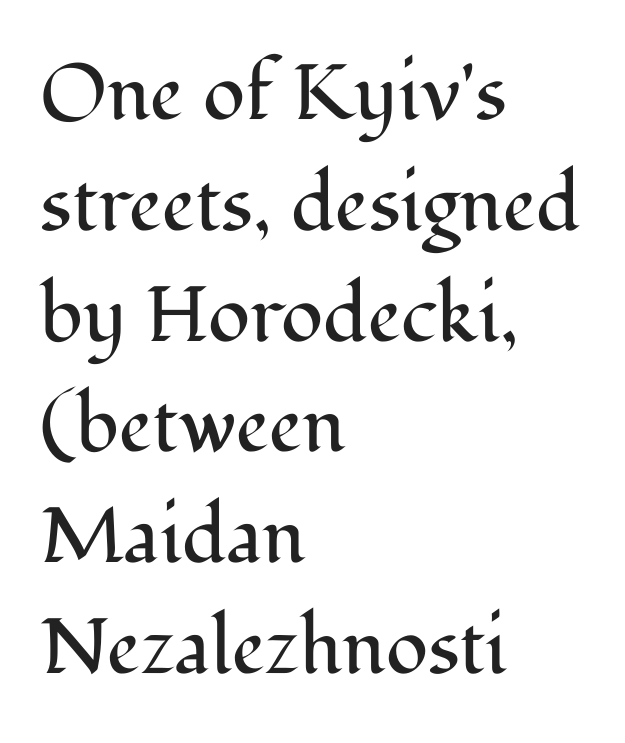
Q: Is the text bold? A: No.
Q: Is the text italic (slanted)? A: No, it is upright.
Q: Is the typeface a serif or a sans-serif typeface? A: Serif.
Q: Is the text underlined? A: No.
Q: How is the paragraph aligned? A: Left-aligned.
Q: Is the spacing between letters normal or unusually wide? A: Normal.
Q: Is the spacing between lines tight, normal or loose? A: Normal.
Q: Width (condensed, normal, or wide)? A: Normal.
Q: Stroke contrast? A: Medium.
Q: x-height? A: Medium.
Q: Monospaced? A: No.
